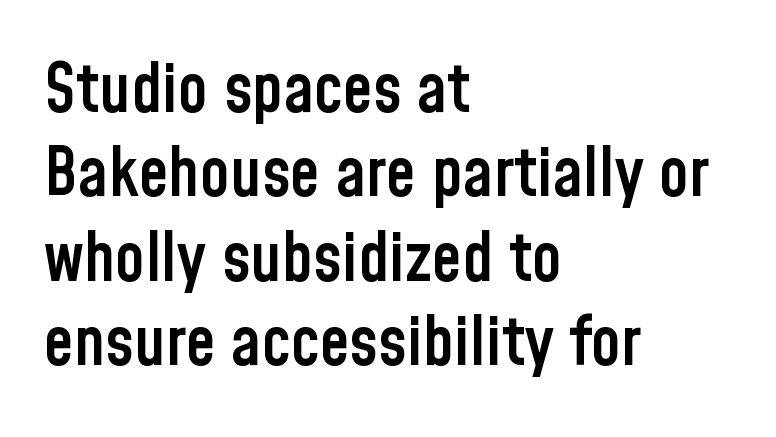
{"serif": "no", "italic": "no", "bold": "semi", "weight": "semibold", "width": "condensed", "stroke_contrast": "low", "x_height": "medium", "monospaced": "no", "underline": "no", "align": "left", "line_spacing_ratio": 1.24, "letter_spacing": "normal", "letter_spacing_em": 0.0, "glyph_px": 68}
